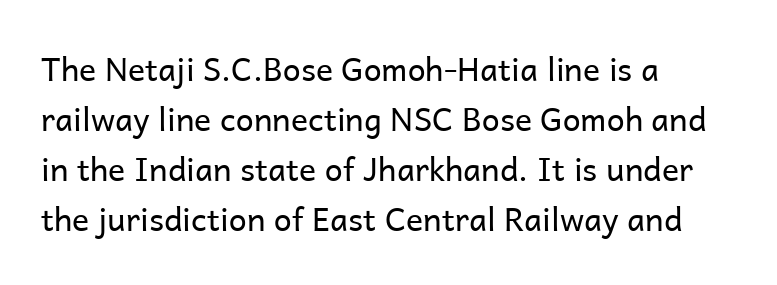
Spacing verdict: proportional, widths tailored to each character. Posture: upright roman. Each word holds together tightly as a unit, with standard inter-letter gaps. Decoration check: the copy has no underline. The typesetting does not lean heavy: it is not bold. The text was rendered using a sans face with plain stroke endings.
